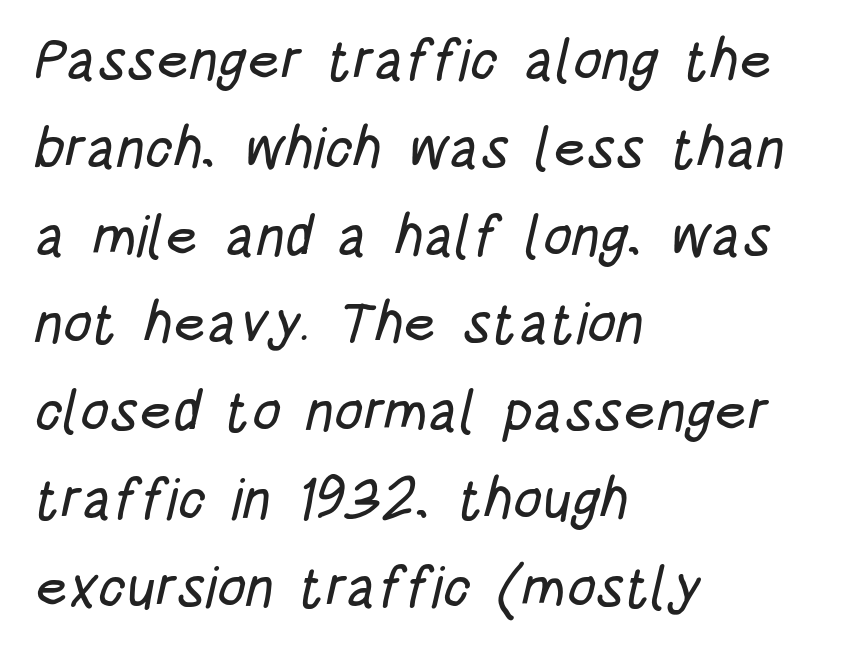
The image shows 57 px condensed sans-serif type; set left-aligned, normal line spacing (1.54x), normal letter spacing, not underlined; low stroke contrast and a large x-height.
